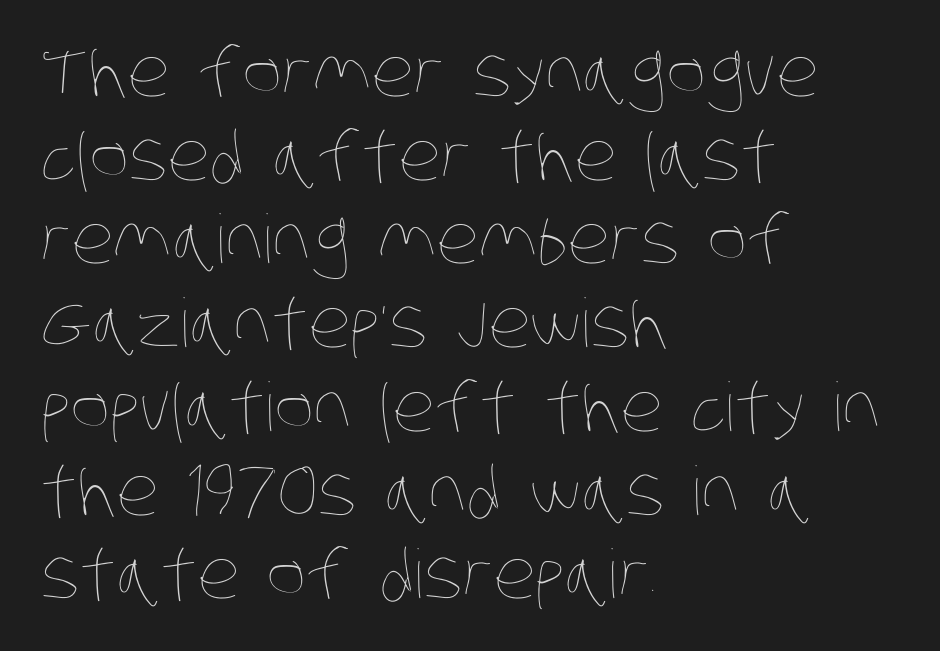
Q: Is the text bold? A: No.
Q: Is the text underlined? A: No.
Q: How is the paragraph aligned? A: Left-aligned.
Q: Is the spacing between letters normal or unusually wide? A: Normal.
Q: Is the spacing between lines tight, normal or loose? A: Normal.
Q: Width (condensed, normal, or wide)? A: Condensed.
Q: Stroke contrast? A: Low.
Q: x-height? A: Large.
Q: Monospaced? A: No.
